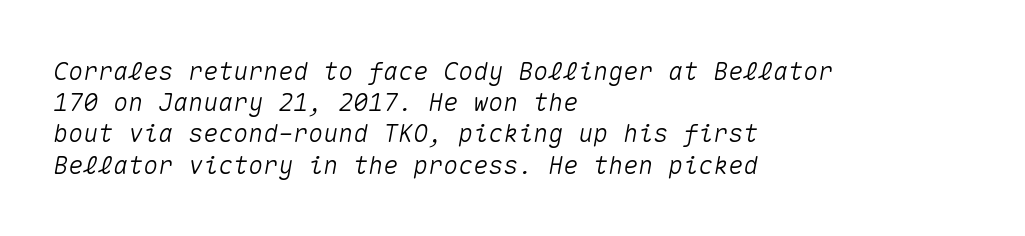
The passage shown is not underscored anywhere. Regular leading. One-word summary of the alignment: left. These lines were composed using italics.
